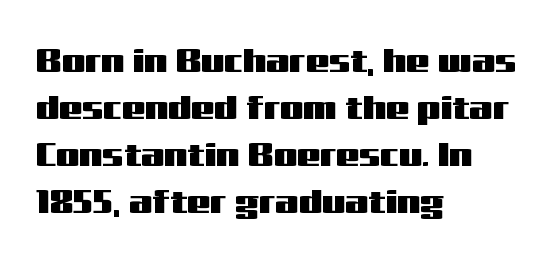
Q: Is the text italic (slanted)? A: No, it is upright.
Q: Is the typeface a serif or a sans-serif typeface? A: Sans-serif.
Q: Is the text underlined? A: No.
Q: How is the paragraph aligned? A: Left-aligned.
Q: Is the spacing between letters normal or unusually wide? A: Normal.
Q: Is the spacing between lines tight, normal or loose? A: Normal.
Q: Width (condensed, normal, or wide)? A: Wide.
Q: Stroke contrast? A: Medium.
Q: x-height? A: Medium.
Q: Monospaced? A: No.
